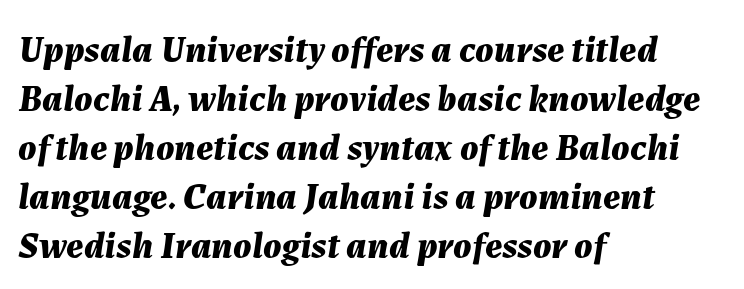
{"italic": "yes", "lean": "right", "slant_degrees": 7, "bold": "yes", "weight": "bold", "width": "normal", "stroke_contrast": "medium", "x_height": "medium", "monospaced": "no", "underline": "no", "align": "left", "line_spacing": "normal", "line_spacing_ratio": 1.29, "letter_spacing": "normal", "letter_spacing_em": 0.0, "glyph_px": 38}
